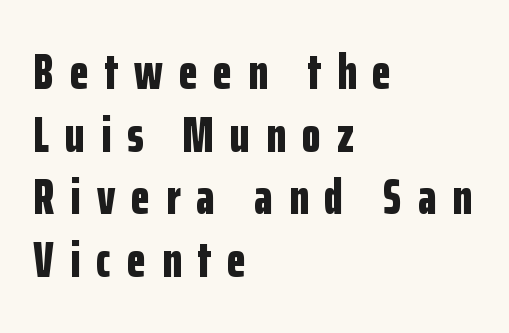
Has an underline been added? It has not. You could not count columns in this text — the font is proportionally spaced. Leading matches the norm, producing a regular column. No italicization has been applied; the sample stays upright.
